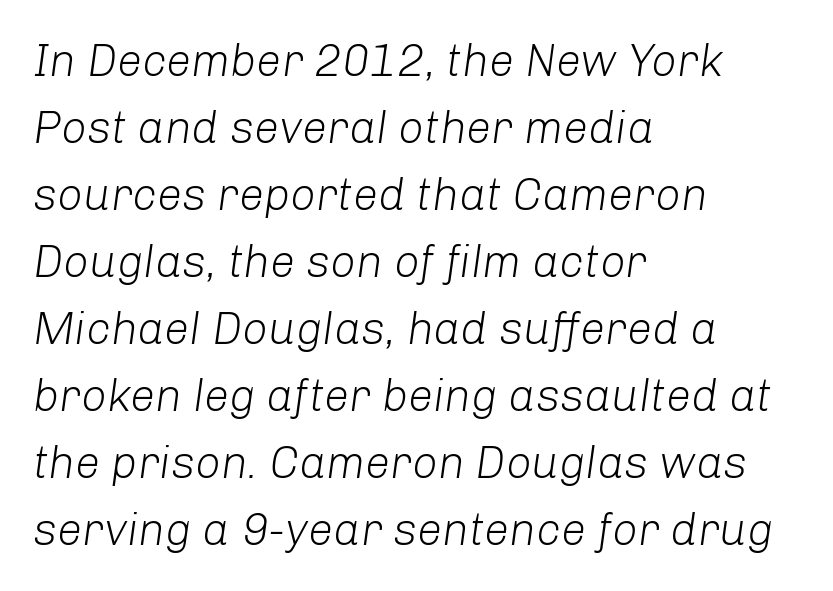
{"italic": "yes", "lean": "right", "slant_degrees": 8, "bold": "no", "weight": "light", "width": "normal", "stroke_contrast": "low", "x_height": "medium", "monospaced": "no", "underline": "no", "align": "left", "line_spacing": "normal", "line_spacing_ratio": 1.49, "letter_spacing": "normal", "letter_spacing_em": 0.0, "glyph_px": 45}
